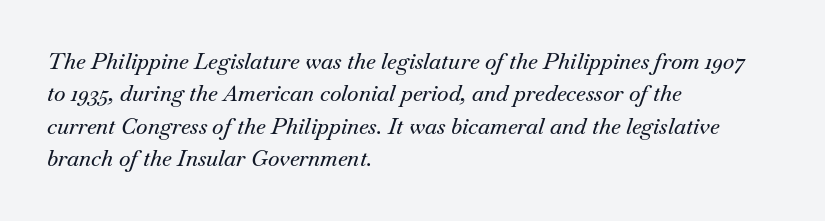
The image shows 22 px text type, italic (leaning right); set left-aligned, normal line spacing (1.47x), normal letter spacing, not underlined.
